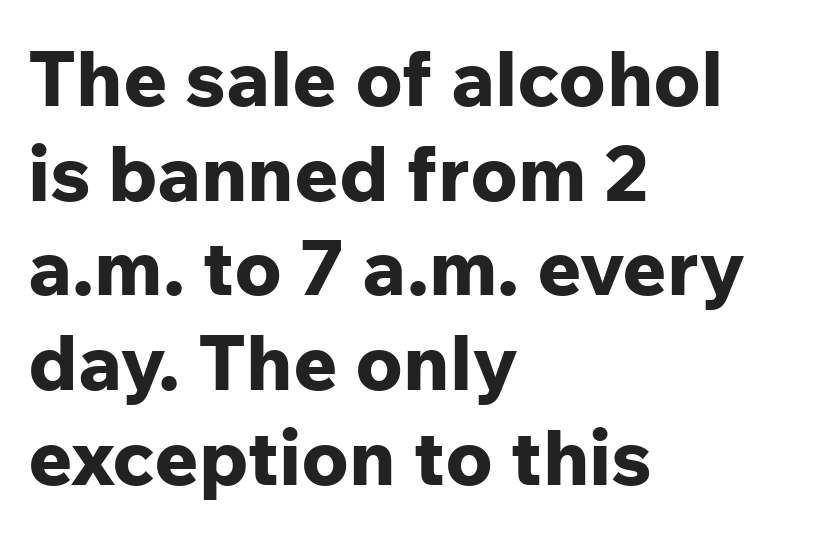
The glyphs in this specimen are sans serif. You could not count columns in this text — the font is proportionally spaced. The letters stand upright; this is a roman face. Compared with an ordinary text face, these strokes are far heavier — a full bold. Look at the tracking — it's just the regular setting, nothing added.
